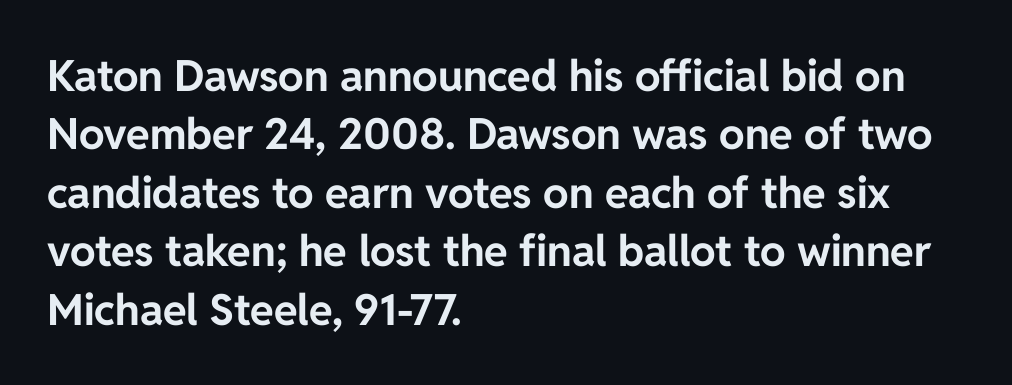
Type without underlining. The compositor pushed each line to the left boundary. Character widths vary here, with narrow letters taking less room than wide ones. A typesetter would mark this as roman, not italic. The passage shown stacks its lines at a standard gap. These lines are composed in type without serifs.
